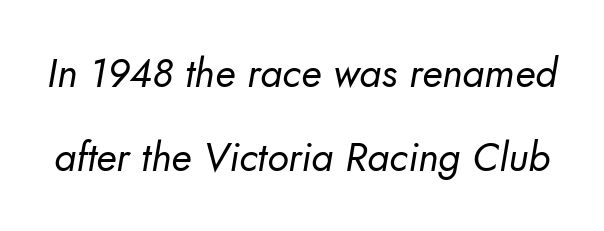
Font category for this specimen: sans-serif. No word sits above an underline. Between one letter and the next there's only the usual sliver of space. The rendering uses natural spacing where letterforms have individual widths.
